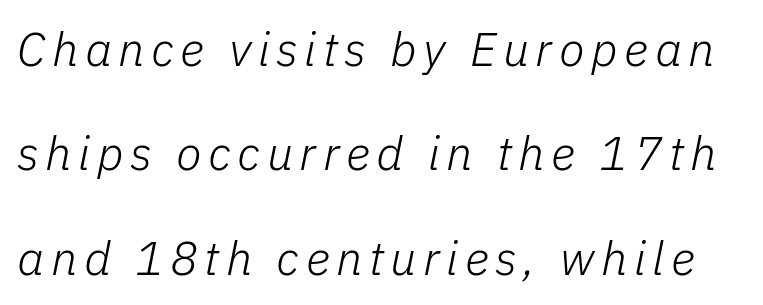
{"italic": "yes", "lean": "right", "slant_degrees": 11, "bold": "no", "weight": "light", "width": "normal", "stroke_contrast": "low", "x_height": "medium", "monospaced": "no", "underline": "no", "line_spacing": "loose", "line_spacing_ratio": 2.22, "glyph_px": 47}
